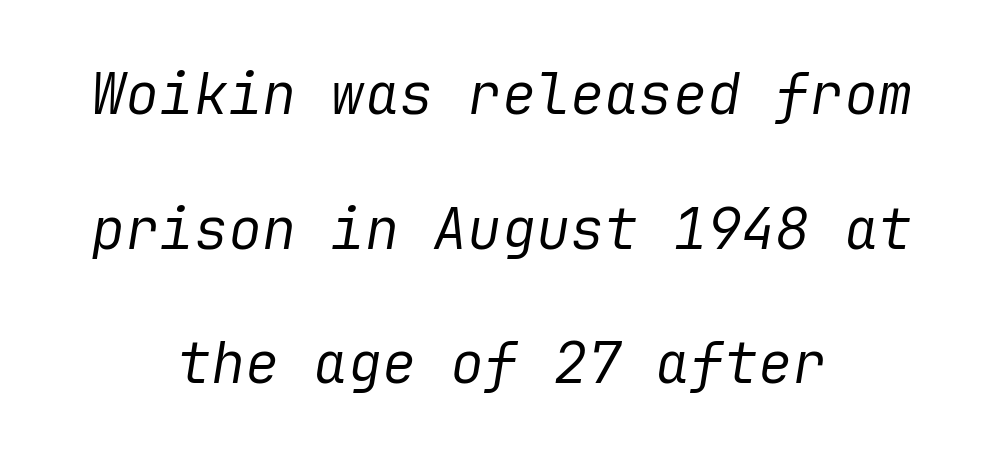
The image shows 57 px regular-weight type, italic (leaning right); set centered, loose line spacing (2.36x), normal letter spacing, not underlined; low stroke contrast and a medium x-height.
